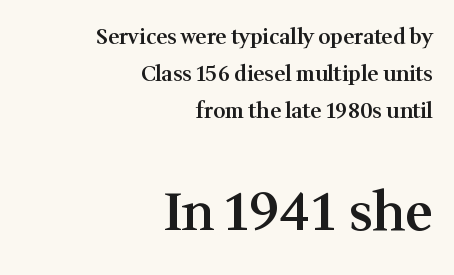
The image shows 52 px semibold serif type, upright; set right-aligned, line spacing 1.77x, normal letter spacing, not underlined; the second (bottom) block is 2.48x larger; medium stroke contrast and a medium x-height.
